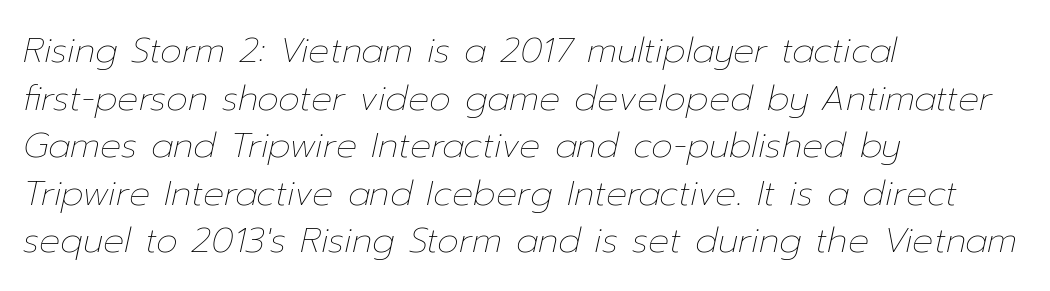
Q: Is the text bold? A: No.
Q: Is the text italic (slanted)? A: Yes, it leans right by about 12 degrees.
Q: Is the text underlined? A: No.
Q: How is the paragraph aligned? A: Left-aligned.
Q: Is the spacing between letters normal or unusually wide? A: Normal.
Q: Is the spacing between lines tight, normal or loose? A: Normal.
Q: Width (condensed, normal, or wide)? A: Normal.
Q: Stroke contrast? A: Low.
Q: x-height? A: Medium.
Q: Monospaced? A: No.
